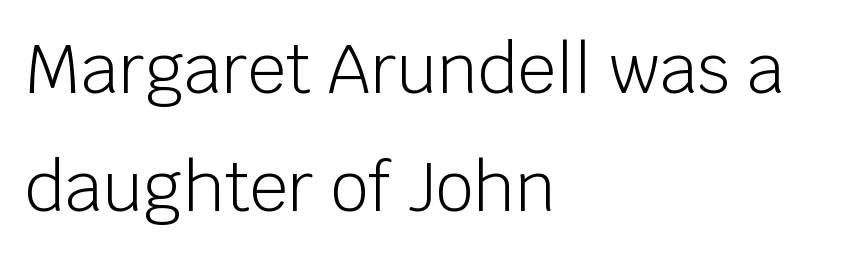
{"serif": "no", "italic": "no", "bold": "no", "weight": "light", "width": "normal", "stroke_contrast": "low", "x_height": "large", "monospaced": "no", "underline": "no", "align": "left", "line_spacing_ratio": 1.76, "letter_spacing": "normal", "letter_spacing_em": 0.0, "glyph_px": 67}
